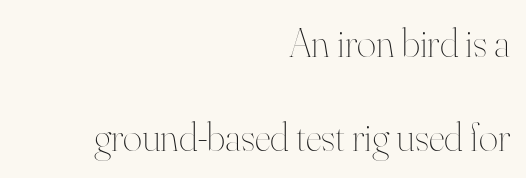
The image shows 41 px thin type, upright; set right-aligned, loose line spacing (2.29x), normal letter spacing, not underlined; high stroke contrast and a small x-height.
